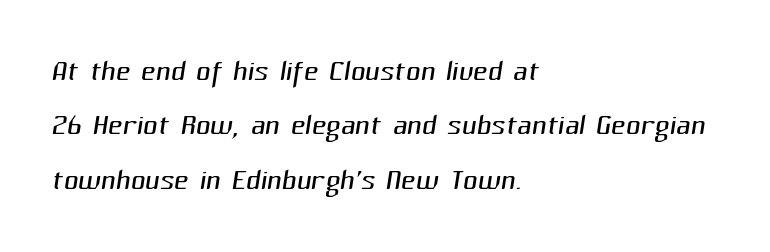
Underlining? Definitely not there. Stroke thickness stays within the range of a standard reading face or lighter. The line texture is even and compact thanks to regular tracking. One-word summary of the alignment: left. You can tell from the bare stems that sans-serif type was used.
